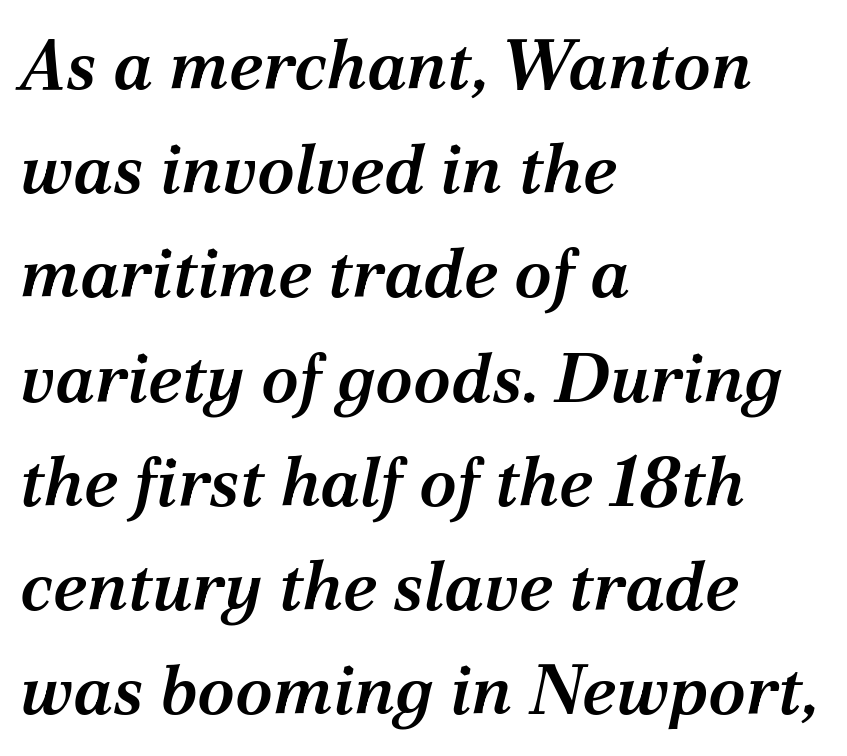
{"serif": "yes", "italic": "yes", "lean": "right", "slant_degrees": 12, "bold": "semi", "weight": "semibold", "width": "normal", "stroke_contrast": "medium", "x_height": "medium", "monospaced": "no", "underline": "no", "align": "left", "line_spacing": "normal", "line_spacing_ratio": 1.51, "letter_spacing": "normal", "letter_spacing_em": 0.0, "glyph_px": 69}
